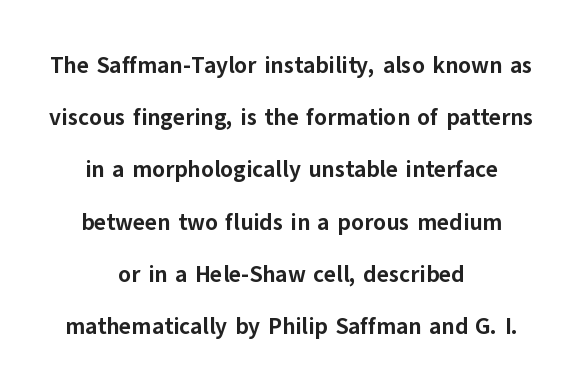
{"italic": "no", "bold": "yes", "underline": "no", "align": "center", "line_spacing": "loose", "line_spacing_ratio": 2.27, "letter_spacing": "normal", "letter_spacing_em": 0.0, "glyph_px": 23}
